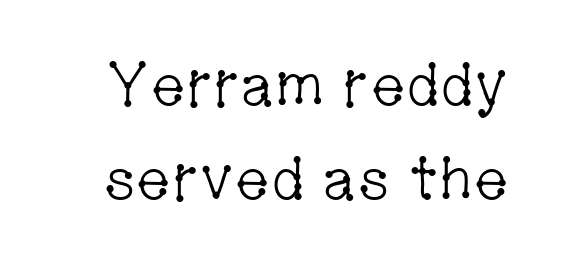
{"serif": "yes", "italic": "no", "bold": "no", "weight": "light", "width": "condensed", "stroke_contrast": "low", "x_height": "medium", "monospaced": "no", "underline": "no", "line_spacing": "normal", "line_spacing_ratio": 1.6, "letter_spacing": "normal", "letter_spacing_em": 0.0, "glyph_px": 59}
